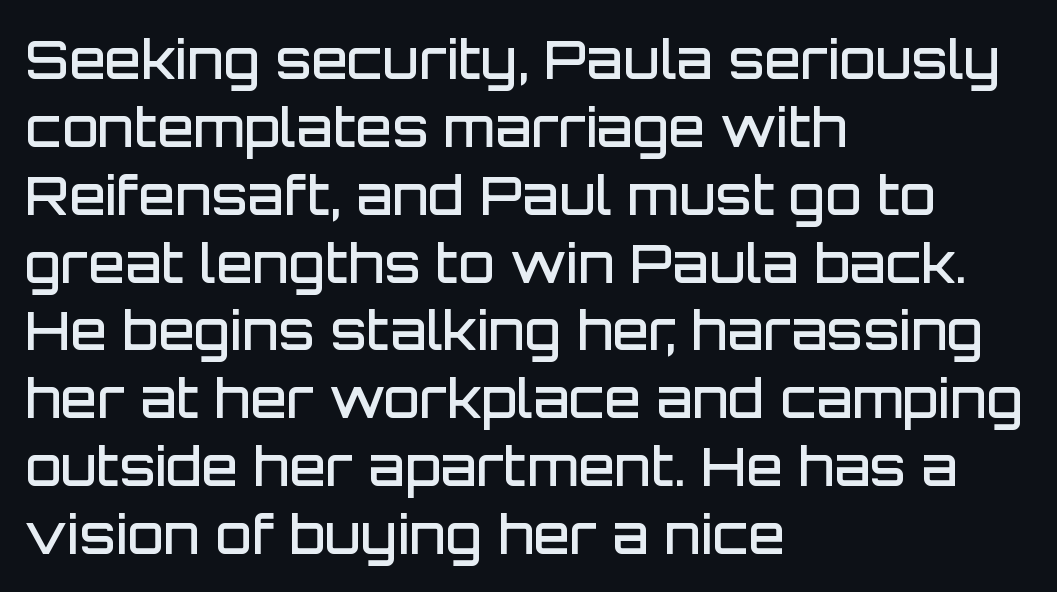
Q: Is the text bold? A: Semi-bold.
Q: Is the text italic (slanted)? A: No, it is upright.
Q: Is the typeface a serif or a sans-serif typeface? A: Sans-serif.
Q: Is the text underlined? A: No.
Q: How is the paragraph aligned? A: Left-aligned.
Q: Is the spacing between letters normal or unusually wide? A: Normal.
Q: Is the spacing between lines tight, normal or loose? A: Normal.
Q: Width (condensed, normal, or wide)? A: Normal.
Q: Stroke contrast? A: Low.
Q: x-height? A: Large.
Q: Monospaced? A: No.
